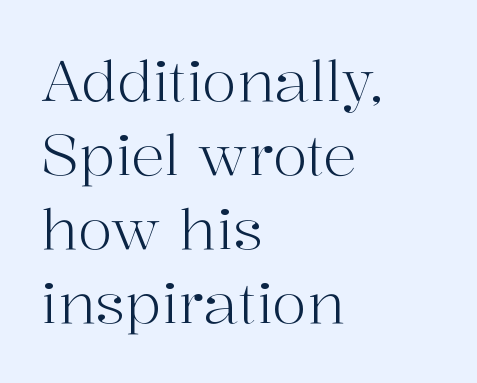
The letters stand upright; this is a roman face. The string is rendered with underlining switched off. These lines stack with their left ends in a neat column. Look at the tracking — it's just the regular setting, nothing added.
